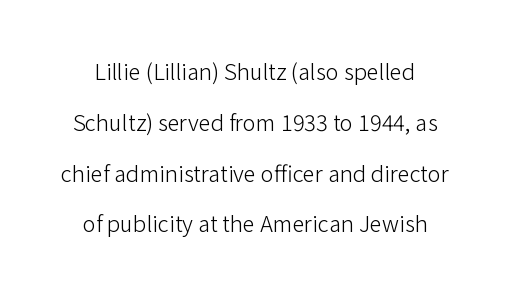
The image shows 22 px text type, upright; set loose line spacing (2.31x), normal letter spacing, not underlined.
